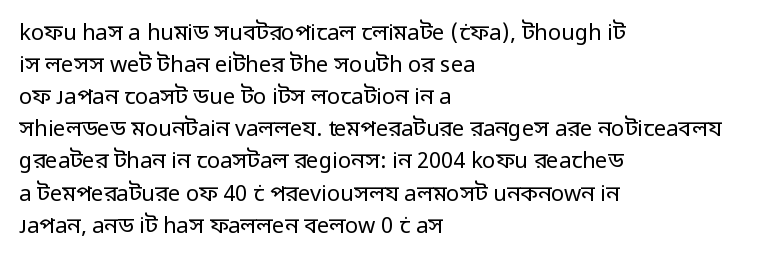
Weight: in the light-to-regular range. These lines keep a tight, regular rhythm from letter to letter. Any mark beneath the type? The region is blank. Left-aligned paragraph, ragged on the right. If you drew a line through each stem, it would be perfectly vertical. Honestly, the row spacing looks completely unremarkable.
